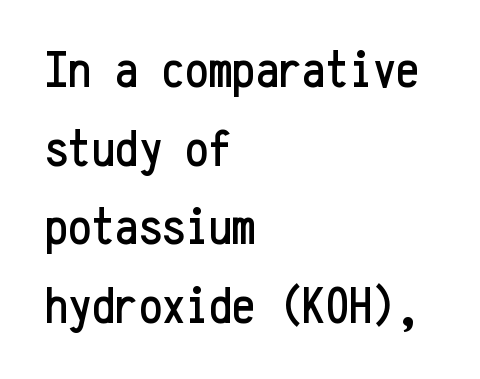
{"serif": "no", "italic": "no", "width": "condensed", "stroke_contrast": "low", "x_height": "medium", "monospaced": "yes", "underline": "no", "align": "left", "line_spacing": "normal", "line_spacing_ratio": 1.51, "letter_spacing": "normal", "letter_spacing_em": 0.0, "glyph_px": 52}
